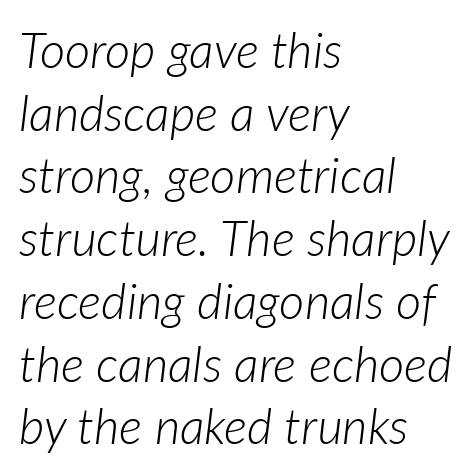
Q: Is the text bold? A: No.
Q: Is the text italic (slanted)? A: Yes, it leans right by about 7 degrees.
Q: Is the text underlined? A: No.
Q: How is the paragraph aligned? A: Left-aligned.
Q: Is the spacing between letters normal or unusually wide? A: Normal.
Q: Is the spacing between lines tight, normal or loose? A: Normal.
Q: Width (condensed, normal, or wide)? A: Normal.
Q: Stroke contrast? A: Low.
Q: x-height? A: Medium.
Q: Monospaced? A: No.
